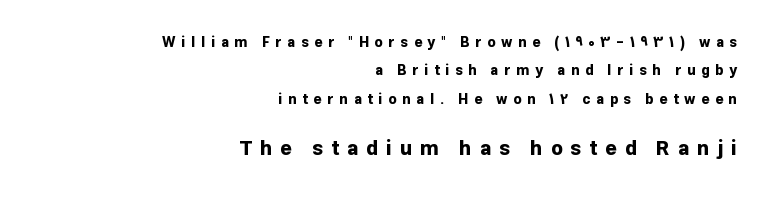
{"italic": "no", "bold": "yes", "underline": "no", "align": "right", "line_spacing": "loose", "line_spacing_ratio": 2.03, "letter_spacing": "wide", "letter_spacing_em": 0.4, "larger_block": "second", "size_ratio": 1.43, "glyph_px": 20}
